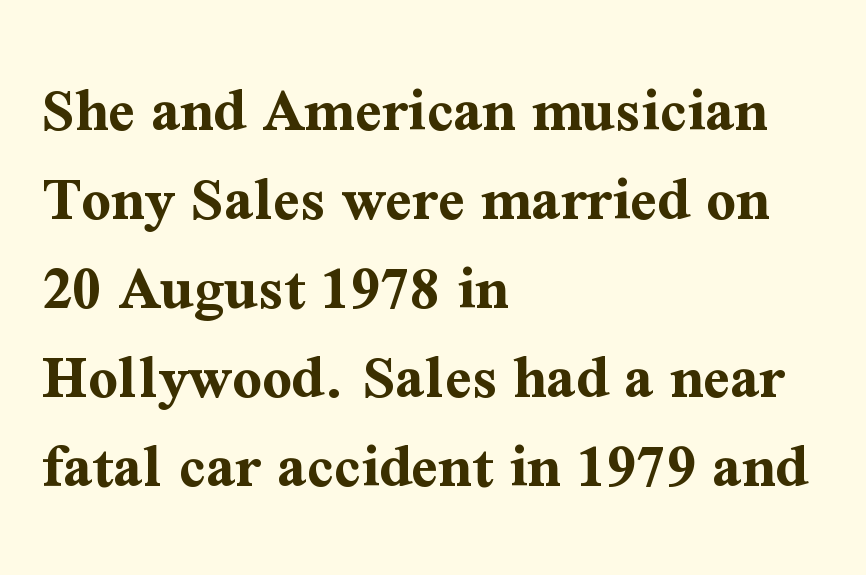
{"serif": "yes", "italic": "no", "bold": "yes", "weight": "bold", "width": "normal", "stroke_contrast": "medium", "x_height": "medium", "monospaced": "no", "underline": "no", "align": "left", "line_spacing": "normal", "line_spacing_ratio": 1.37, "letter_spacing": "normal", "letter_spacing_em": 0.0, "glyph_px": 65}
